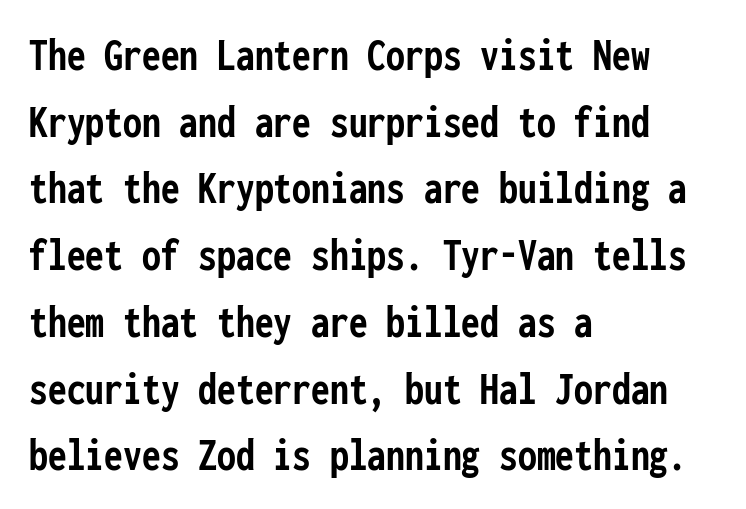
Chunky letters — that's bold for sure. These lines are rendered in a fixed-pitch font. Words float on clear page, feet unadorned. Each line starts at the same left margin while the right side varies. Typographically, this falls in the sans-serif category.
